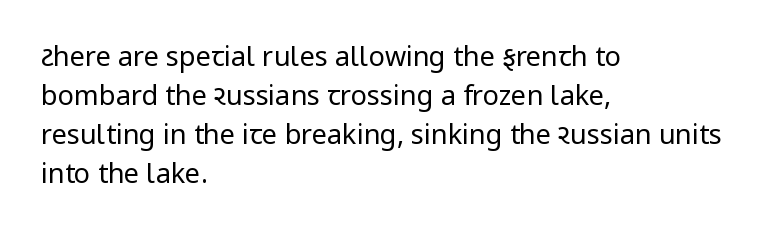
The image shows 27 px text type, upright; set left-aligned, normal line spacing (1.44x), normal letter spacing, not underlined.
